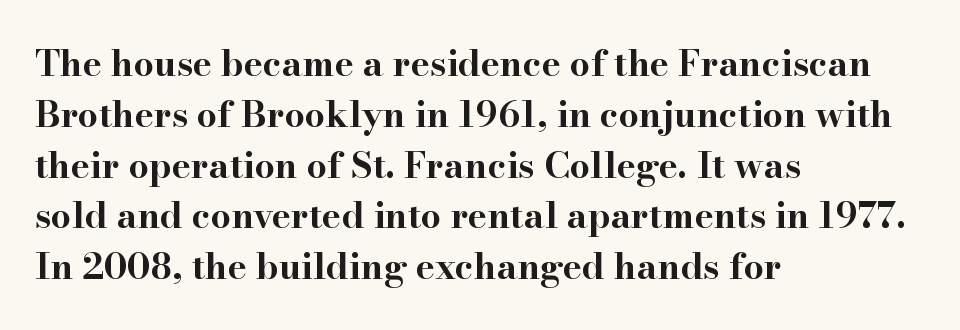
Q: Is the text bold? A: Yes.
Q: Is the text italic (slanted)? A: No, it is upright.
Q: Is the typeface a serif or a sans-serif typeface? A: Serif.
Q: Is the text underlined? A: No.
Q: How is the paragraph aligned? A: Left-aligned.
Q: Is the spacing between letters normal or unusually wide? A: Normal.
Q: Is the spacing between lines tight, normal or loose? A: Normal.
Q: Width (condensed, normal, or wide)? A: Wide.
Q: Stroke contrast? A: High.
Q: x-height? A: Small.
Q: Monospaced? A: No.
